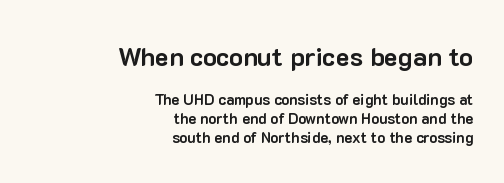
{"italic": "no", "bold": "yes", "underline": "no", "align": "right", "line_spacing": "normal", "line_spacing_ratio": 1.27, "letter_spacing": "normal", "letter_spacing_em": 0.0, "larger_block": "first", "size_ratio": 1.73, "glyph_px": 26}
